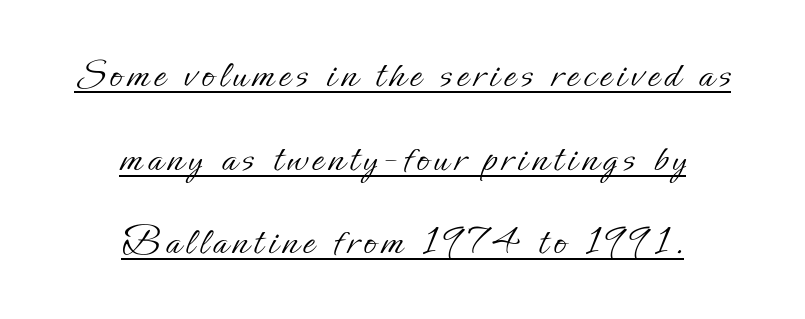
Q: Is the text bold? A: No.
Q: Is the text italic (slanted)? A: Yes.
Q: Is the text underlined? A: Yes.
Q: How is the paragraph aligned? A: Centered.
Q: Is the spacing between lines tight, normal or loose? A: Loose.
Q: Width (condensed, normal, or wide)? A: Normal.
Q: Stroke contrast? A: Low.
Q: x-height? A: Small.
Q: Monospaced? A: No.
